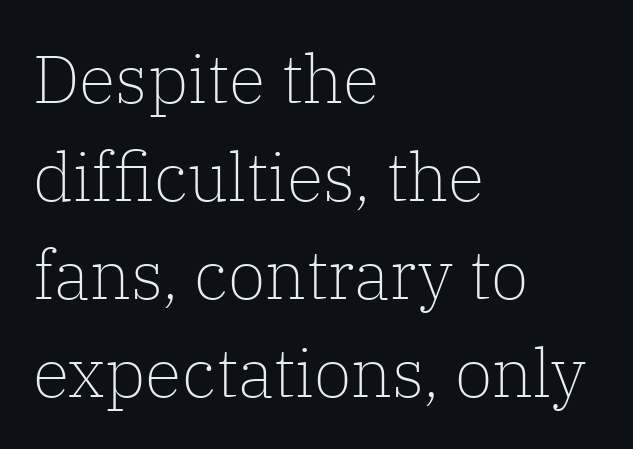
{"serif": "yes", "italic": "no", "bold": "no", "weight": "light", "width": "normal", "stroke_contrast": "low", "x_height": "medium", "monospaced": "no", "underline": "no", "align": "left", "line_spacing": "normal", "line_spacing_ratio": 1.44, "letter_spacing": "normal", "letter_spacing_em": 0.0, "glyph_px": 68}
